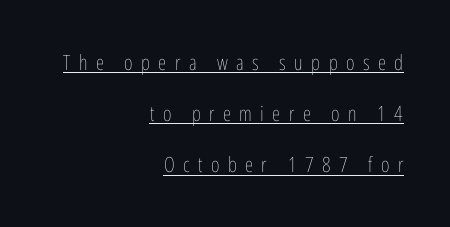
The image shows 21 px text type, upright; set right-aligned, loose line spacing (2.44x), unusually wide letter spacing (+0.4 em), underlined.
